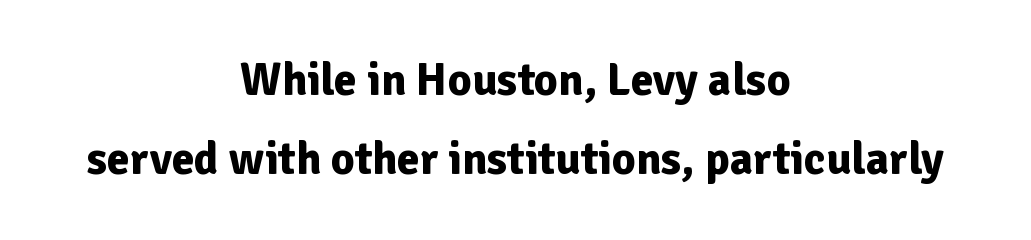
The rag falls on both sides of this text block equally. The letters stand straight up with perfectly vertical stems. Note: no serifs on the glyphs. The words here are not underlined. A dark, heavy texture on the line: the type is bold.
